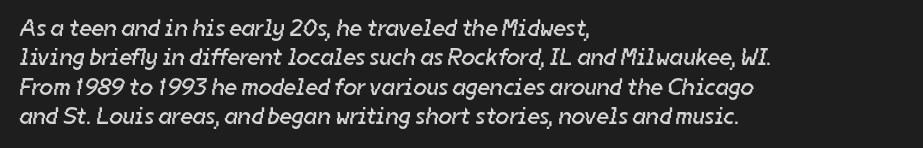
{"bold": "no", "underline": "no", "align": "left", "line_spacing_ratio": 1.22, "letter_spacing": "normal", "letter_spacing_em": 0.0, "glyph_px": 24}
